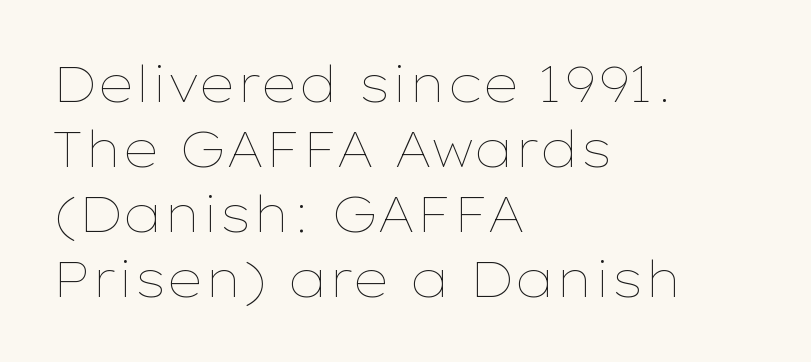
Q: Is the text bold? A: No.
Q: Is the text italic (slanted)? A: No, it is upright.
Q: Is the text underlined? A: No.
Q: How is the paragraph aligned? A: Left-aligned.
Q: Is the spacing between letters normal or unusually wide? A: Normal.
Q: Is the spacing between lines tight, normal or loose? A: Normal.
Q: Width (condensed, normal, or wide)? A: Wide.
Q: Stroke contrast? A: Low.
Q: x-height? A: Medium.
Q: Monospaced? A: No.
